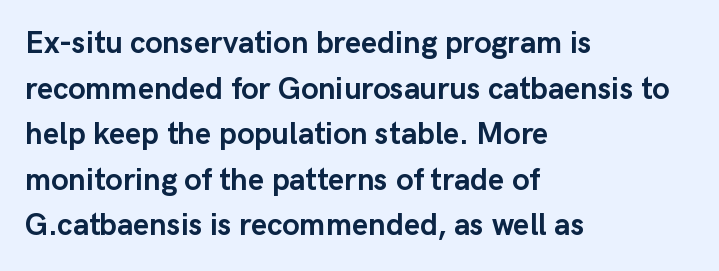
{"serif": "no", "italic": "no", "bold": "yes", "weight": "semibold", "width": "normal", "stroke_contrast": "low", "x_height": "medium", "monospaced": "no", "underline": "no", "align": "left", "line_spacing": "normal", "line_spacing_ratio": 1.47, "letter_spacing": "normal", "letter_spacing_em": 0.0, "glyph_px": 31}
